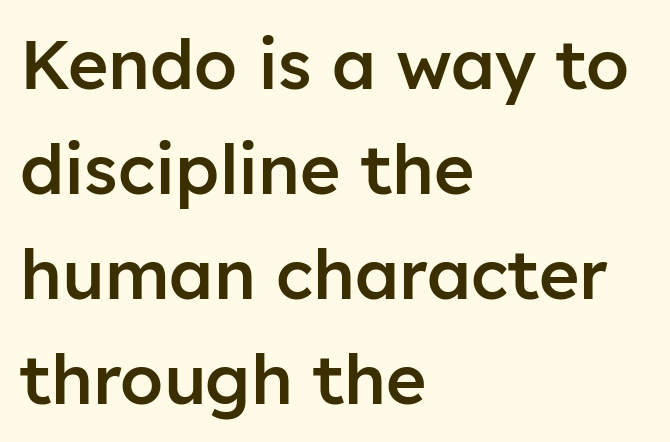
The image shows 69 px semibold sans-serif type, upright; set left-aligned, normal line spacing (1.52x), normal letter spacing, not underlined; low stroke contrast and a medium x-height.
